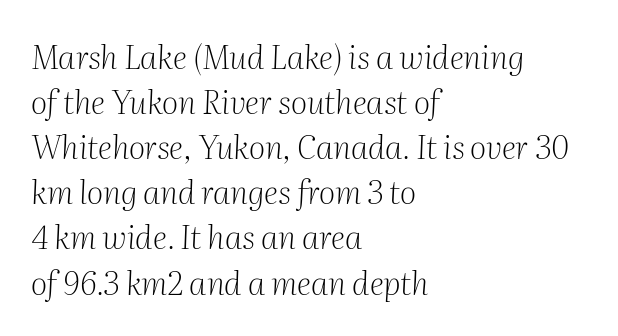
The image shows 32 px light serif type, italic (leaning right); set left-aligned, normal line spacing (1.41x), normal letter spacing, not underlined; medium stroke contrast and a medium x-height.
